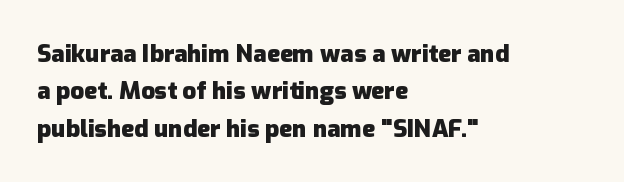
Q: Is the text bold? A: Yes.
Q: Is the text italic (slanted)? A: No, it is upright.
Q: Is the text underlined? A: No.
Q: How is the paragraph aligned? A: Left-aligned.
Q: Is the spacing between letters normal or unusually wide? A: Normal.
Q: Is the spacing between lines tight, normal or loose? A: Normal.
